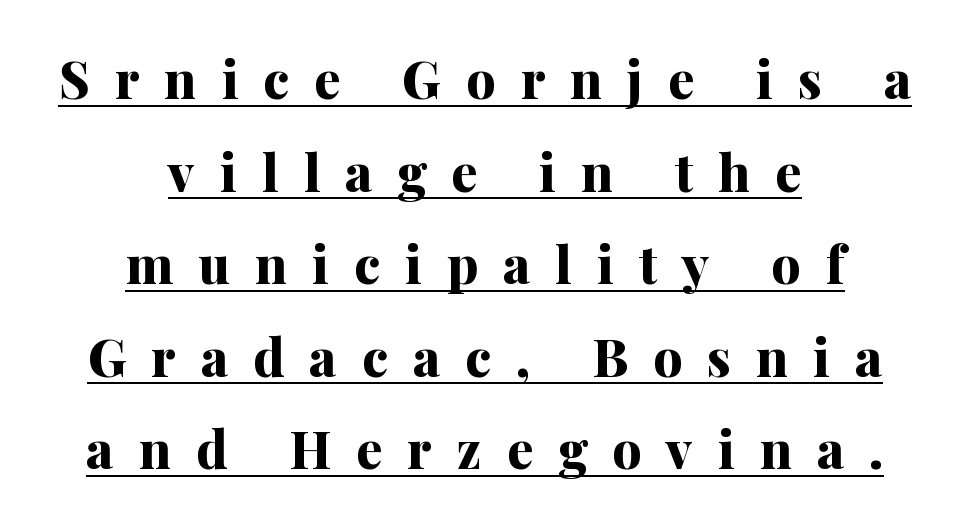
{"serif": "yes", "italic": "no", "bold": "yes", "weight": "bold", "width": "normal", "stroke_contrast": "medium", "x_height": "medium", "monospaced": "no", "underline": "yes", "align": "center", "line_spacing_ratio": 1.78, "letter_spacing": "wide", "letter_spacing_em": 0.48, "glyph_px": 52}
